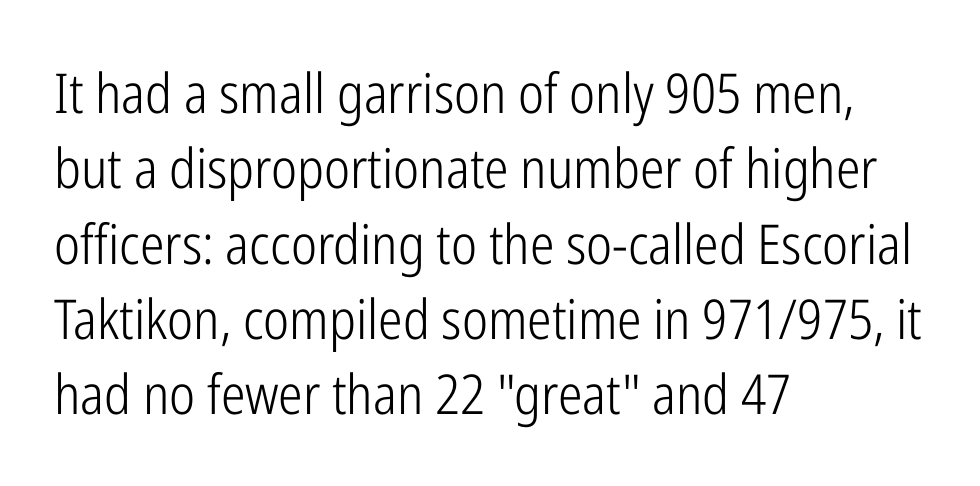
The image shows 55 px light, condensed sans-serif type, upright; set left-aligned, normal line spacing (1.37x), normal letter spacing, not underlined; low stroke contrast and a medium x-height.
